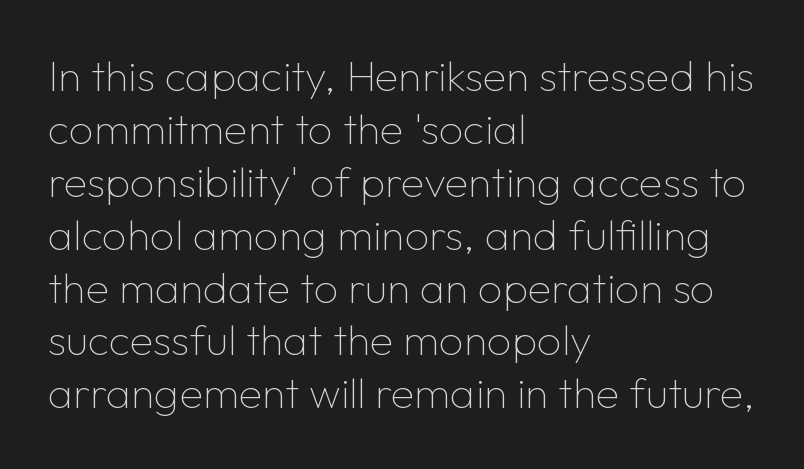
{"serif": "no", "italic": "no", "bold": "no", "weight": "thin", "width": "normal", "stroke_contrast": "low", "x_height": "medium", "monospaced": "no", "underline": "no", "align": "left", "line_spacing_ratio": 1.23, "letter_spacing": "normal", "letter_spacing_em": 0.0, "glyph_px": 43}
